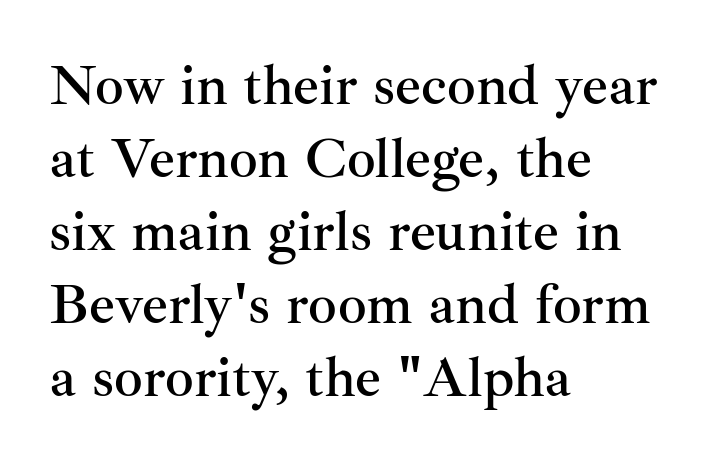
{"serif": "yes", "italic": "no", "width": "normal", "stroke_contrast": "medium", "x_height": "small", "monospaced": "no", "underline": "no", "align": "left", "line_spacing": "normal", "line_spacing_ratio": 1.28, "letter_spacing": "normal", "letter_spacing_em": 0.0, "glyph_px": 57}
